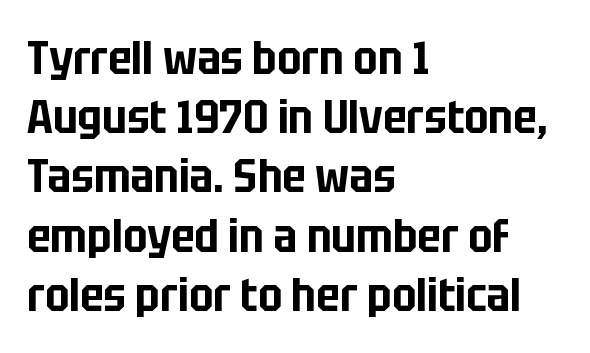
The image shows 47 px condensed sans-serif type, upright; set left-aligned, normal line spacing (1.26x), normal letter spacing, not underlined; low stroke contrast and a large x-height.
